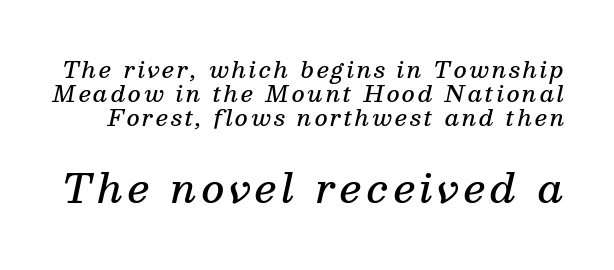
The image shows 39 px semibold serif type, italic (leaning right); set tight line spacing (1.1x), not underlined; the second (bottom) block is 1.77x larger; medium stroke contrast and a medium x-height.
